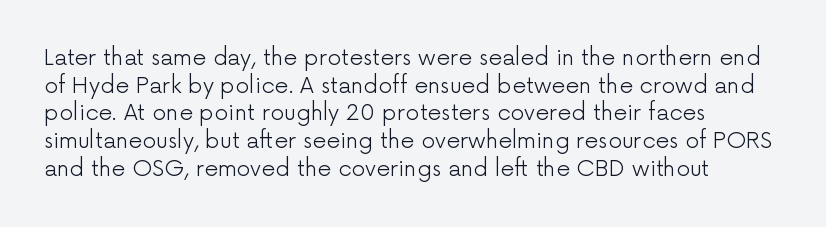
Q: Is the text bold? A: No.
Q: Is the text italic (slanted)? A: No, it is upright.
Q: Is the text underlined? A: No.
Q: How is the paragraph aligned? A: Left-aligned.
Q: Is the spacing between letters normal or unusually wide? A: Normal.
Q: Is the spacing between lines tight, normal or loose? A: Normal.
